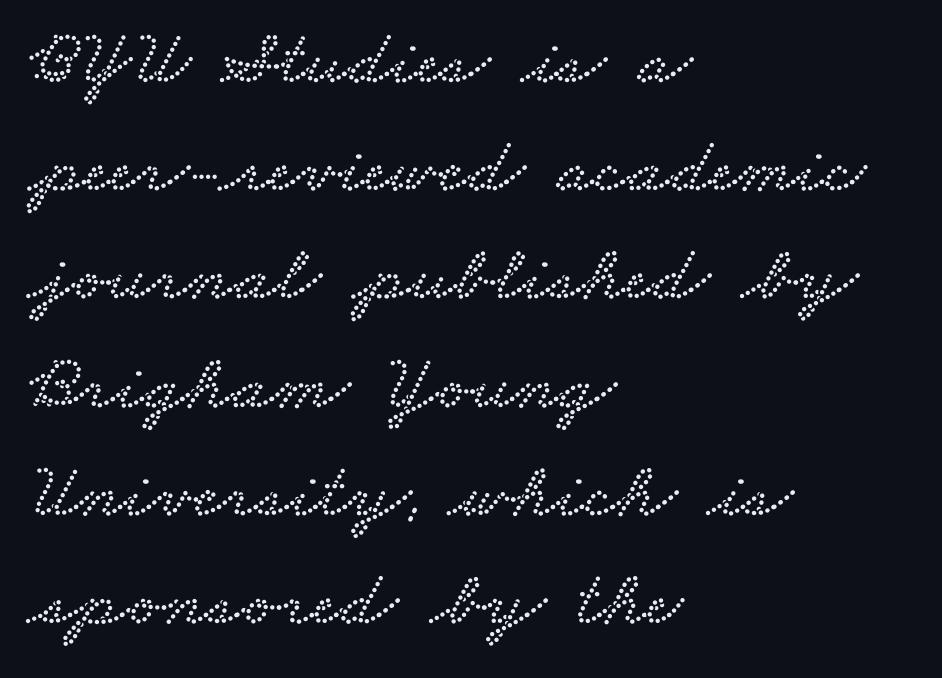
Q: Is the typeface a serif or a sans-serif typeface? A: Serif.
Q: Is the text underlined? A: No.
Q: How is the paragraph aligned? A: Left-aligned.
Q: Is the spacing between letters normal or unusually wide? A: Normal.
Q: Is the spacing between lines tight, normal or loose? A: Normal.
Q: Width (condensed, normal, or wide)? A: Wide.
Q: Stroke contrast? A: Low.
Q: x-height? A: Small.
Q: Monospaced? A: No.
